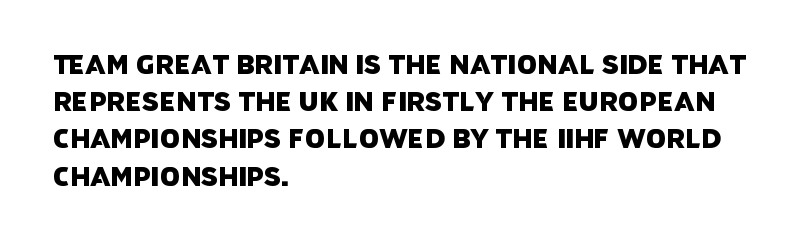
Honestly, the row spacing looks completely unremarkable. Anything drawn beneath the words? Only blank space. The compositor pushed each line to the left boundary. Words appear dense and cohesive because spacing is normal.
